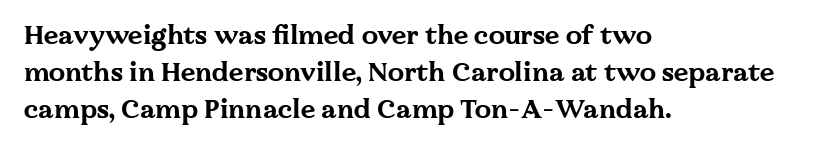
Notice how descenders clear the ascenders below comfortably — that's standard leading. Compared with an ordinary text face, these strokes are far heavier — a full bold. Compared with typical body copy, the letter spacing here is the same. Italic: no, the glyphs are upright roman. The rag falls on the right side of this text block. Descenders hang freely into open space.
